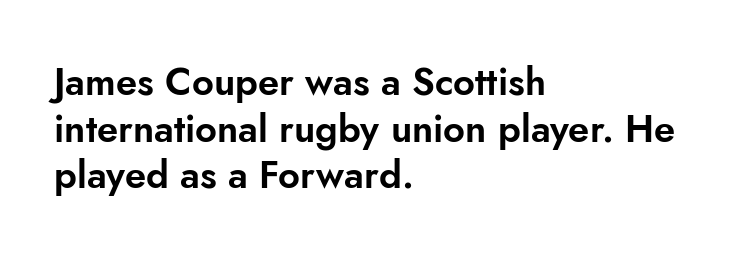
The designer went with a sans here, leaving each stem footless. Short and long lines alike share a common starting point at left. Standard letterfit; no display-style spreading of the glyphs. The typography opts for an upright posture over an oblique one. You could not count columns in this text — the font is proportionally spaced.
